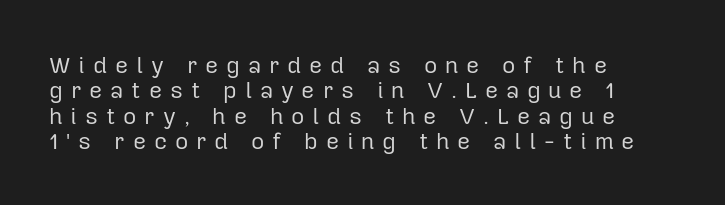
{"italic": "no", "bold": "no", "underline": "no", "align": "left", "line_spacing": "tight", "line_spacing_ratio": 1.1, "letter_spacing": "wide", "letter_spacing_em": 0.34, "glyph_px": 23}
